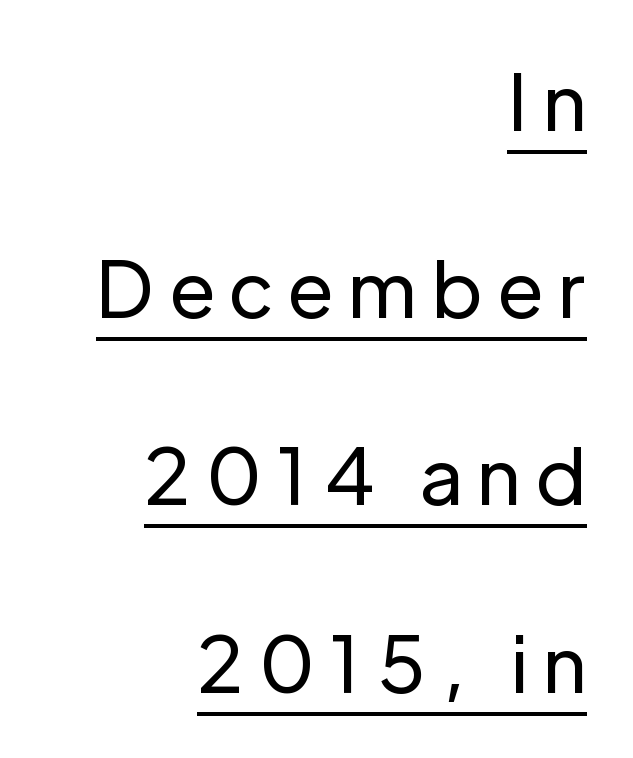
The cut favours lightness, reaching ordinary text weight at its darkest. Letterform terminals end flat and unadorned throughout the passage. Someone cranked the tracking dial way up on this one. How would I describe the line gaps? Wide and relaxed.
